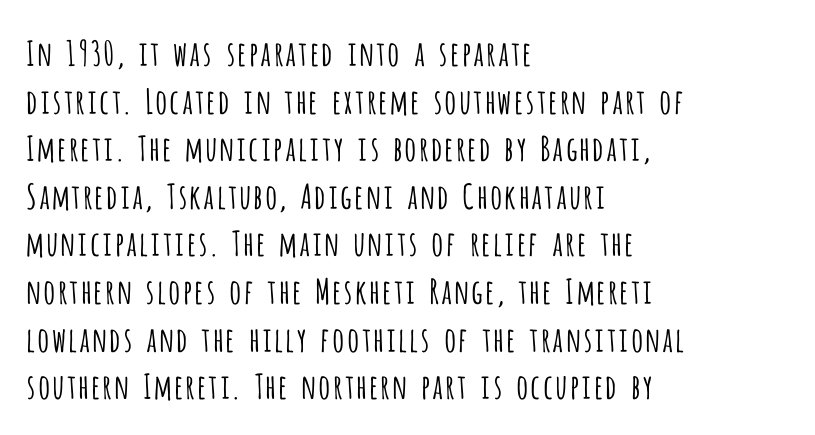
The image shows 34 px light, condensed sans-serif type, upright; set left-aligned, normal line spacing (1.4x), normal letter spacing, not underlined; low stroke contrast and a large x-height.
